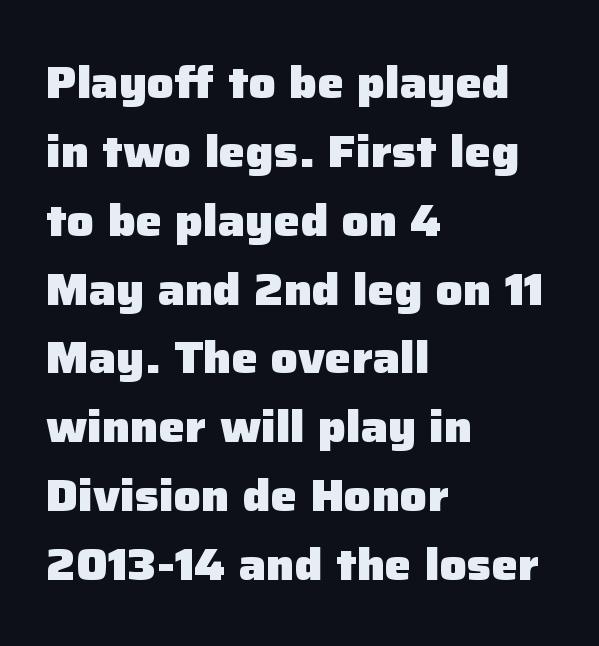
Q: Is the text bold? A: Yes.
Q: Is the text italic (slanted)? A: No, it is upright.
Q: Is the typeface a serif or a sans-serif typeface? A: Sans-serif.
Q: Is the text underlined? A: No.
Q: How is the paragraph aligned? A: Left-aligned.
Q: Is the spacing between letters normal or unusually wide? A: Normal.
Q: Is the spacing between lines tight, normal or loose? A: Normal.
Q: Width (condensed, normal, or wide)? A: Normal.
Q: Stroke contrast? A: Low.
Q: x-height? A: Medium.
Q: Monospaced? A: No.
